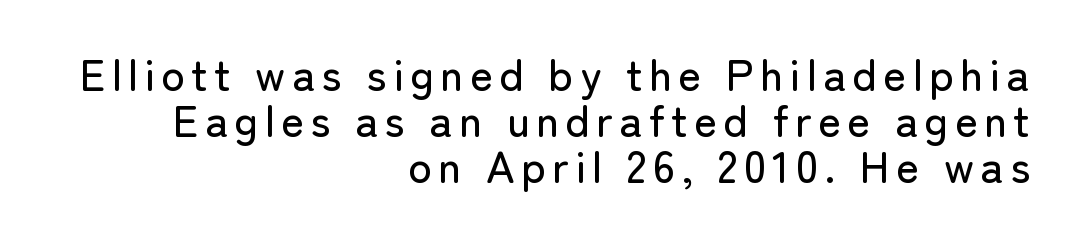
Each row of text sits above clean, open space. Casual observation: everything's shoved over to the right. Tall strokes in this sample are plumb rather than angled. Note: no serifs on the glyphs.
